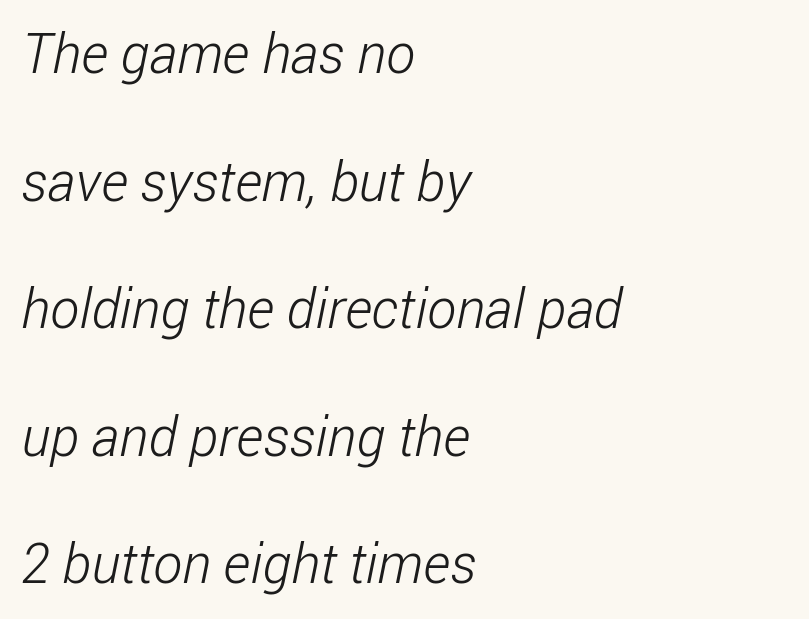
The rendering uses natural spacing where letterforms have individual widths. Glance below the letters and you will spot only blank space. This is not heavy type; no bold has been used. Nobody touched the tracking dial on this one.
